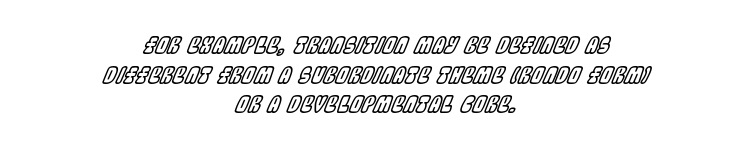
Q: Is the text italic (slanted)? A: Yes, it leans right by about 22 degrees.
Q: Is the text underlined? A: No.
Q: How is the paragraph aligned? A: Centered.
Q: Is the spacing between letters normal or unusually wide? A: Normal.
Q: Is the spacing between lines tight, normal or loose? A: Normal.
